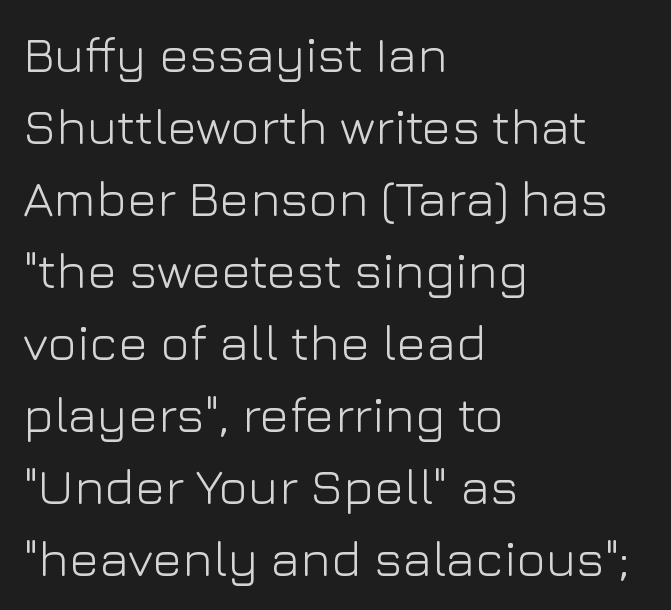
Q: Is the text bold? A: No.
Q: Is the text italic (slanted)? A: No, it is upright.
Q: Is the typeface a serif or a sans-serif typeface? A: Sans-serif.
Q: Is the text underlined? A: No.
Q: How is the paragraph aligned? A: Left-aligned.
Q: Is the spacing between letters normal or unusually wide? A: Normal.
Q: Is the spacing between lines tight, normal or loose? A: Normal.
Q: Width (condensed, normal, or wide)? A: Normal.
Q: Stroke contrast? A: Low.
Q: x-height? A: Medium.
Q: Monospaced? A: No.
